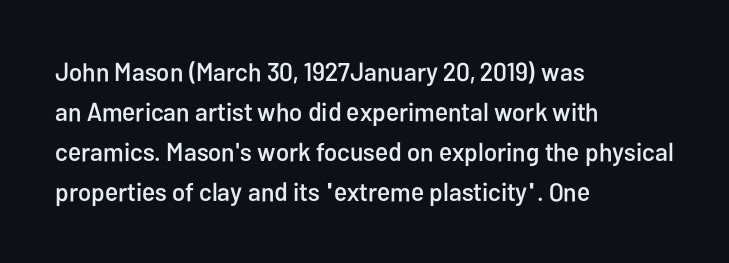
{"italic": "no", "underline": "no", "align": "left", "line_spacing": "normal", "line_spacing_ratio": 1.54, "letter_spacing": "normal", "letter_spacing_em": 0.0, "glyph_px": 26}
